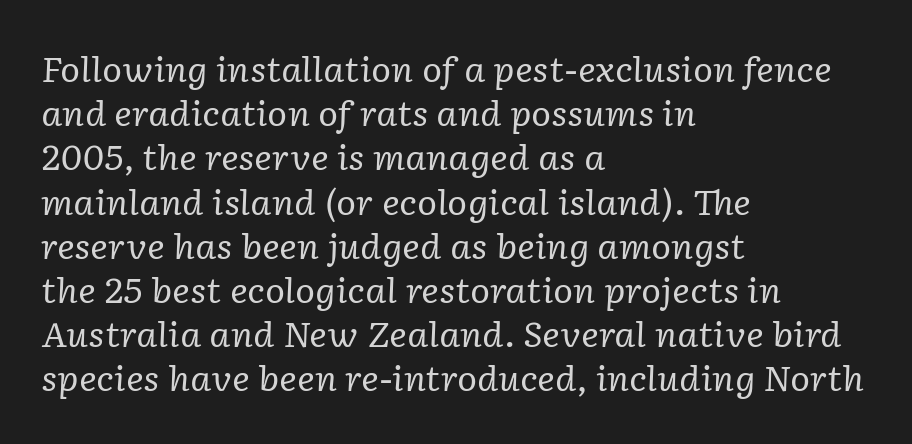
Q: Is the text bold? A: No.
Q: Is the text italic (slanted)? A: Yes, it leans right by about 2 degrees.
Q: Is the typeface a serif or a sans-serif typeface? A: Serif.
Q: Is the text underlined? A: No.
Q: How is the paragraph aligned? A: Left-aligned.
Q: Is the spacing between letters normal or unusually wide? A: Normal.
Q: Is the spacing between lines tight, normal or loose? A: Normal.
Q: Width (condensed, normal, or wide)? A: Normal.
Q: Stroke contrast? A: Low.
Q: x-height? A: Medium.
Q: Monospaced? A: No.
